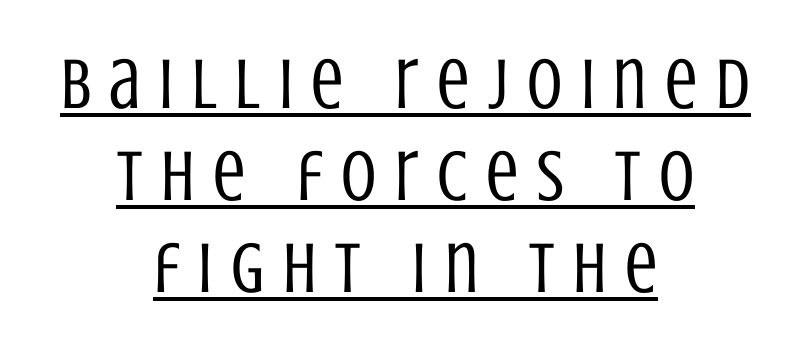
Think of a printed novel: that variable character pitch is what you see here. Bold? No — there's no thickening of the strokes. A rule runs beneath these lines of type. Posture: straight, roman, zero tilt. Caption: multi-line text, centered on the measure. Does the type have serifs? No, each stem ends abruptly.
